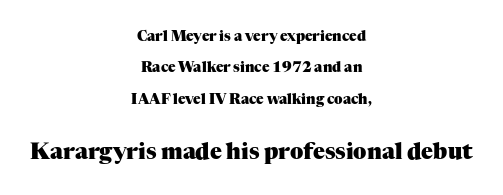
The image shows 22 px bold type, upright; set centered, loose line spacing (2.24x), normal letter spacing, not underlined; the second (bottom) block is 1.57x larger.
